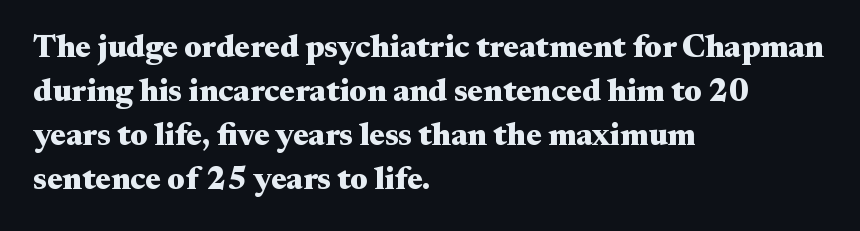
{"serif": "yes", "italic": "no", "bold": "yes", "weight": "heavy", "width": "wide", "stroke_contrast": "medium", "x_height": "small", "monospaced": "no", "underline": "no", "align": "left", "line_spacing": "normal", "line_spacing_ratio": 1.37, "letter_spacing": "normal", "letter_spacing_em": 0.0, "glyph_px": 32}
